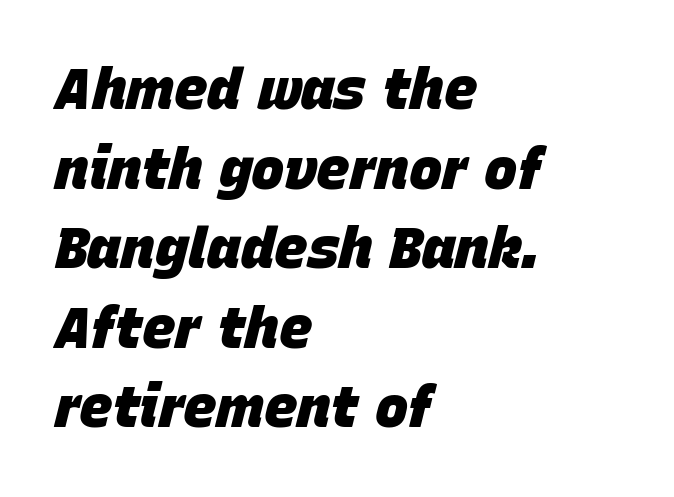
Q: Is the text bold? A: Yes.
Q: Is the text italic (slanted)? A: Yes, it leans right by about 15 degrees.
Q: Is the text underlined? A: No.
Q: How is the paragraph aligned? A: Left-aligned.
Q: Is the spacing between letters normal or unusually wide? A: Normal.
Q: Is the spacing between lines tight, normal or loose? A: Normal.
Q: Width (condensed, normal, or wide)? A: Normal.
Q: Stroke contrast? A: Low.
Q: x-height? A: Large.
Q: Monospaced? A: No.
